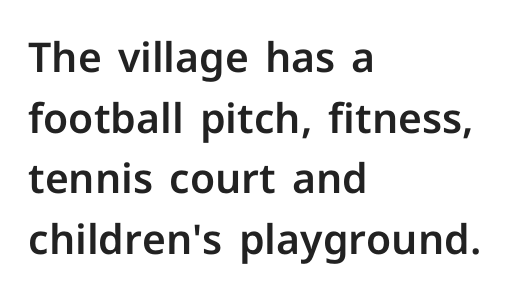
A roman cut, with each character standing at attention. Nothing sits at the stroke ends, so this counts as sans-serif. Just letters on the line, the space beneath them empty. Evenly set lines give the paragraph a standard silhouette. Left-aligned paragraph, ragged on the right. Compared with typical body copy, the letter spacing here is the same.
